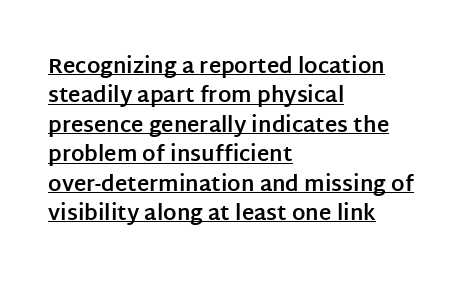
Q: Is the text bold? A: Yes.
Q: Is the text italic (slanted)? A: No, it is upright.
Q: Is the text underlined? A: Yes.
Q: How is the paragraph aligned? A: Left-aligned.
Q: Is the spacing between letters normal or unusually wide? A: Normal.
Q: Is the spacing between lines tight, normal or loose? A: Normal.
